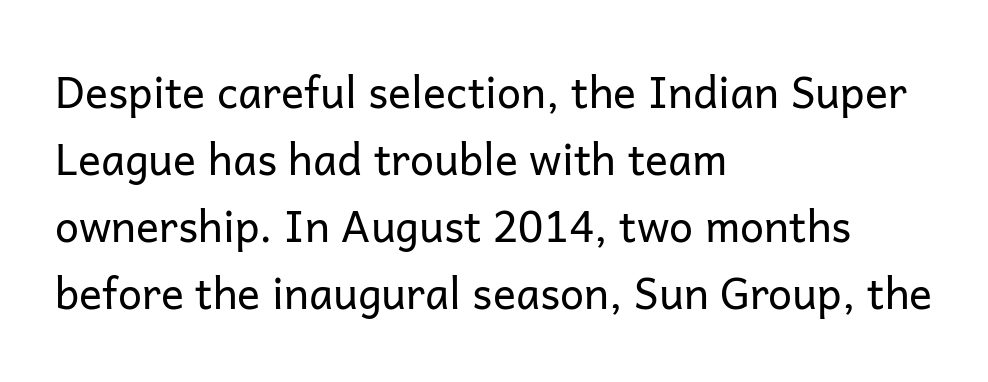
Q: Is the text bold? A: No.
Q: Is the text italic (slanted)? A: No, it is upright.
Q: Is the typeface a serif or a sans-serif typeface? A: Sans-serif.
Q: Is the text underlined? A: No.
Q: How is the paragraph aligned? A: Left-aligned.
Q: Is the spacing between letters normal or unusually wide? A: Normal.
Q: Is the spacing between lines tight, normal or loose? A: Normal.
Q: Width (condensed, normal, or wide)? A: Normal.
Q: Stroke contrast? A: Low.
Q: x-height? A: Medium.
Q: Monospaced? A: No.
